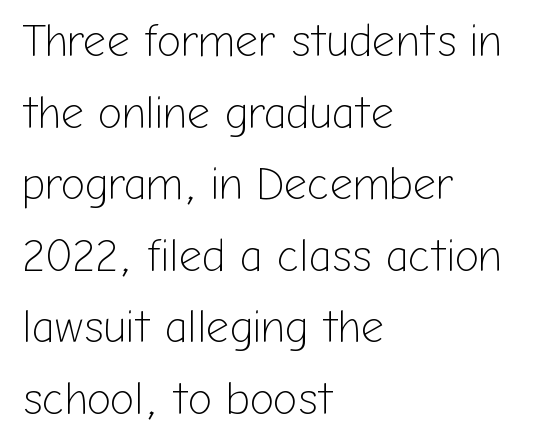
Q: Is the text bold? A: No.
Q: Is the text italic (slanted)? A: No, it is upright.
Q: Is the typeface a serif or a sans-serif typeface? A: Sans-serif.
Q: Is the text underlined? A: No.
Q: How is the paragraph aligned? A: Left-aligned.
Q: Is the spacing between letters normal or unusually wide? A: Normal.
Q: Is the spacing between lines tight, normal or loose? A: Normal.
Q: Width (condensed, normal, or wide)? A: Normal.
Q: Stroke contrast? A: Low.
Q: x-height? A: Medium.
Q: Monospaced? A: No.
